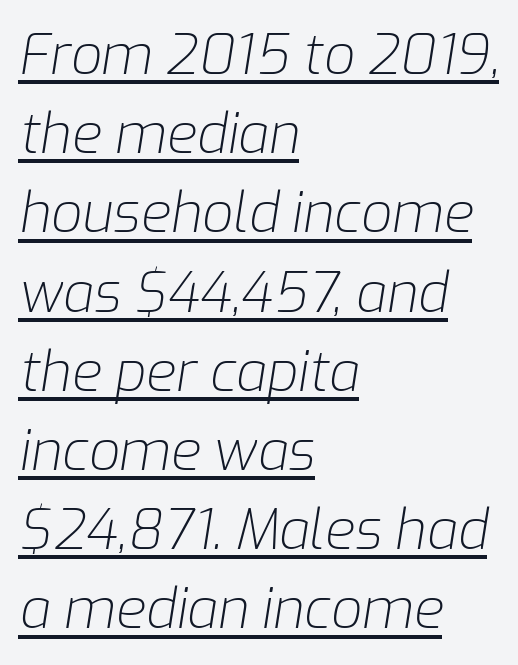
Here the designer chose a conventional face with non-uniform glyph widths. Heaviness? Minimal to ordinary, like unemphasized prose. This is underlined copy, the kind a proofreader might mark for attention. Italic: yes, the glyphs are oblique. The compositor pushed each line to the left boundary. Students, observe: this is what conventionally led text looks like.
